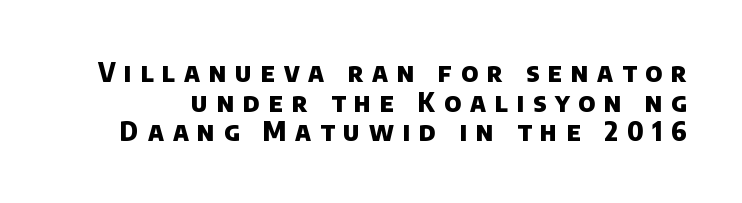
I'd describe the lettering as bold — thick and assertive. These lines have a slow, spaced-out rhythm from letter to letter. Baseline-to-baseline distance is barely more than the letter height. Anything drawn beneath the words? Only blank space.
